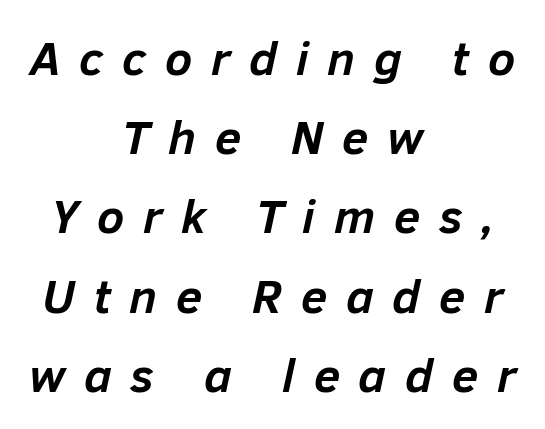
Q: Is the text bold? A: Yes.
Q: Is the text italic (slanted)? A: Yes, it leans right by about 12 degrees.
Q: Is the text underlined? A: No.
Q: How is the paragraph aligned? A: Centered.
Q: Is the spacing between letters normal or unusually wide? A: Unusually wide.
Q: Is the spacing between lines tight, normal or loose? A: Normal.
Q: Width (condensed, normal, or wide)? A: Normal.
Q: Stroke contrast? A: Low.
Q: x-height? A: Medium.
Q: Monospaced? A: No.
